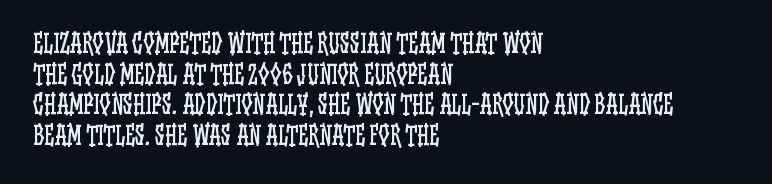
{"italic": "no", "bold": "no", "underline": "no", "align": "left", "line_spacing_ratio": 1.23, "letter_spacing": "normal", "letter_spacing_em": 0.0, "glyph_px": 25}
